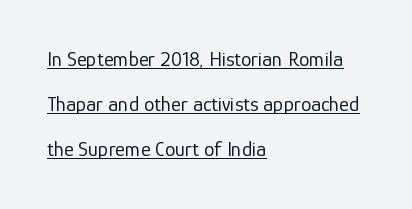
The image shows 21 px text type, upright; set left-aligned, loose line spacing (2.15x), normal letter spacing, underlined.
